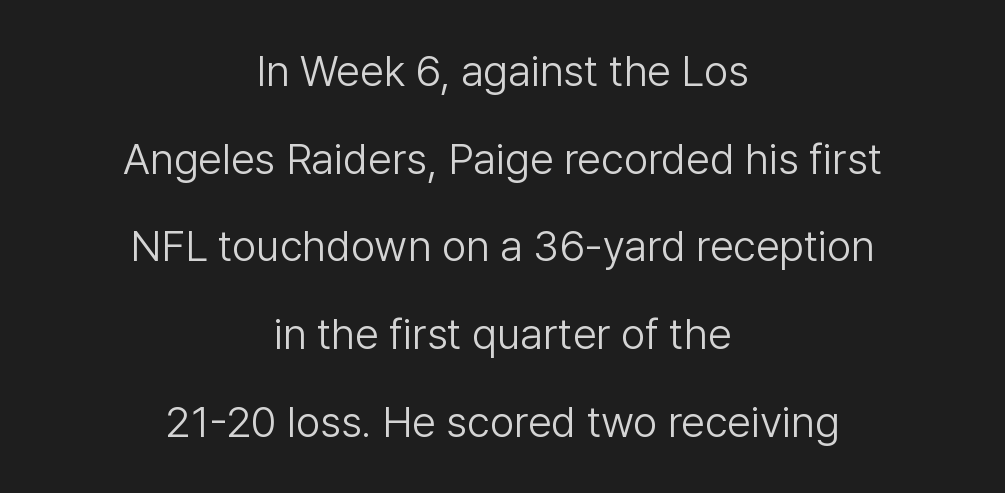
Letters rest on an invisible, unmarked baseline. Regarding leading, the lines here are spaced well apart. Does the lettering tilt? It doesn't — this is upright. Honestly, the letter spacing is just normal — you wouldn't notice it. In CSS terms this would be text-align: center. Is the stroke heavy? The answer is a plain regular-or-lighter.
